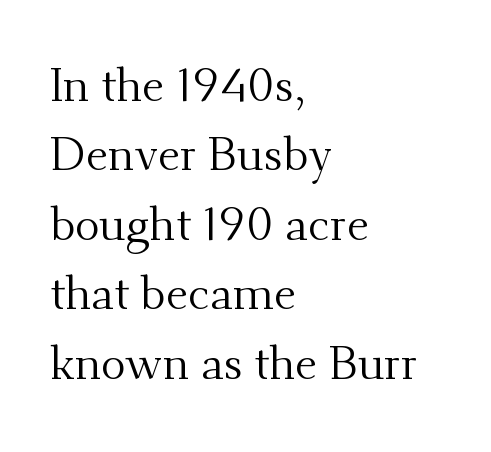
A typesetter would label this face a serif. A classic flush-left, rag-right setting is used for this passage. This rendering leaves character spacing at its baseline value. Do the characters align in a grid? No, the font is proportional.
